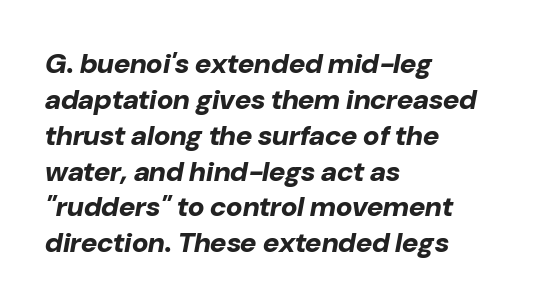
Q: Is the text bold? A: Yes.
Q: Is the text italic (slanted)? A: Yes, it leans right by about 10 degrees.
Q: Is the text underlined? A: No.
Q: How is the paragraph aligned? A: Left-aligned.
Q: Is the spacing between letters normal or unusually wide? A: Normal.
Q: Is the spacing between lines tight, normal or loose? A: Normal.
Q: Width (condensed, normal, or wide)? A: Normal.
Q: Stroke contrast? A: Low.
Q: x-height? A: Medium.
Q: Monospaced? A: No.
